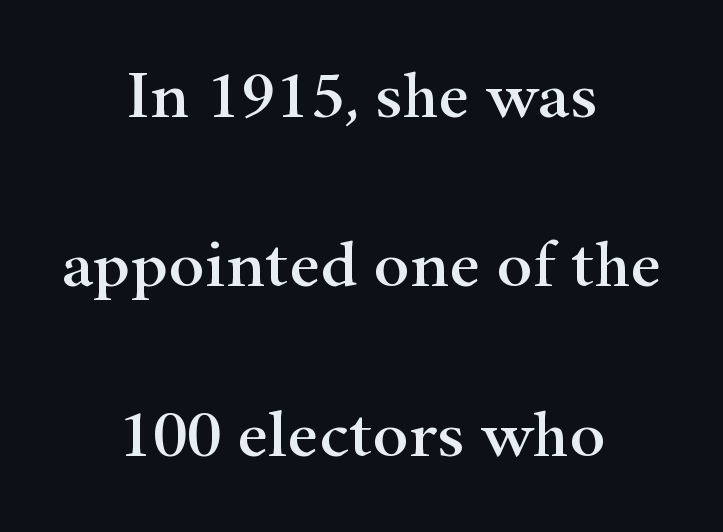
{"serif": "yes", "italic": "no", "width": "wide", "stroke_contrast": "high", "x_height": "small", "monospaced": "no", "underline": "no", "align": "center", "line_spacing": "loose", "line_spacing_ratio": 2.49, "letter_spacing": "normal", "letter_spacing_em": 0.0, "glyph_px": 68}
